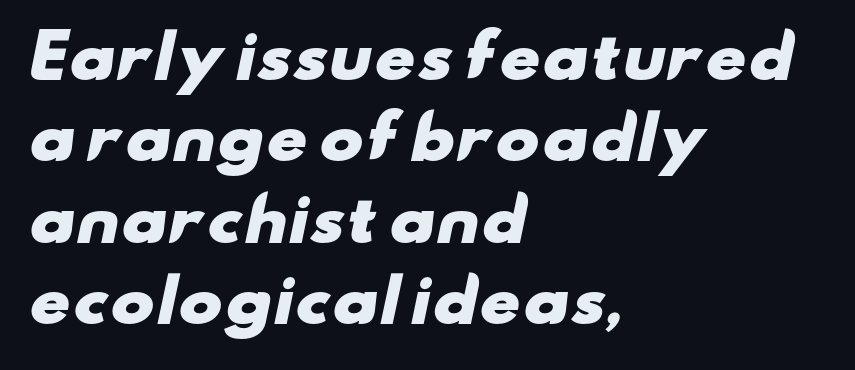
Q: Is the text bold? A: Yes.
Q: Is the typeface a serif or a sans-serif typeface? A: Sans-serif.
Q: Is the text underlined? A: No.
Q: How is the paragraph aligned? A: Left-aligned.
Q: Is the spacing between letters normal or unusually wide? A: Normal.
Q: Is the spacing between lines tight, normal or loose? A: Normal.
Q: Width (condensed, normal, or wide)? A: Wide.
Q: Stroke contrast? A: Low.
Q: x-height? A: Small.
Q: Monospaced? A: No.
